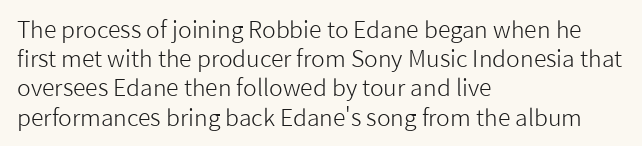
Nothing unusual about the tracking: characters are spaced as the font intends. Caption: multi-line text, flush left, ragged right. How would I describe the line gaps? Plain and ordinary. Unbolded letterforms with no extra heft.
